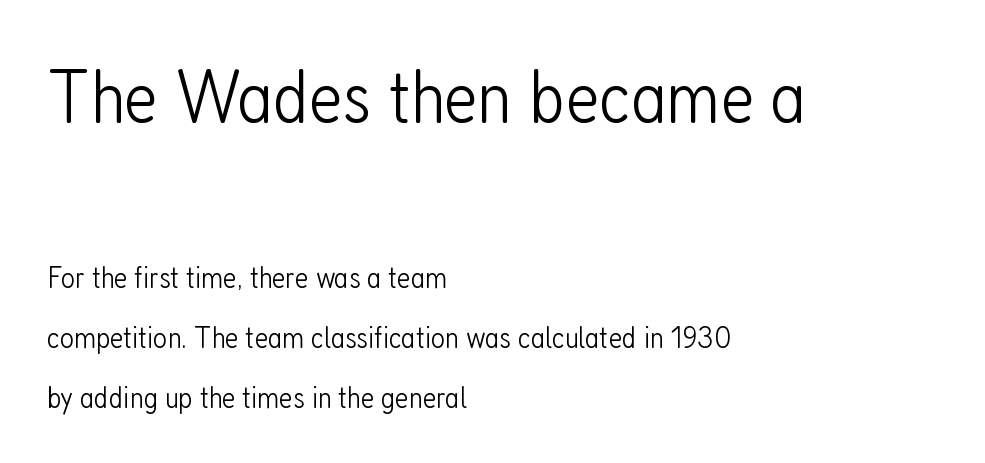
{"serif": "no", "italic": "no", "bold": "no", "weight": "light", "width": "condensed", "stroke_contrast": "low", "x_height": "medium", "monospaced": "no", "underline": "no", "align": "left", "line_spacing": "loose", "line_spacing_ratio": 1.93, "letter_spacing": "normal", "letter_spacing_em": 0.0, "larger_block": "first", "size_ratio": 2.48, "glyph_px": 77}
